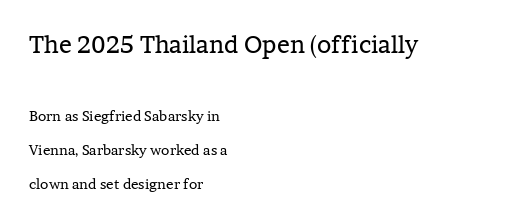
Q: Is the text bold? A: No.
Q: Is the text italic (slanted)? A: No, it is upright.
Q: Is the text underlined? A: No.
Q: How is the paragraph aligned? A: Left-aligned.
Q: Is the spacing between letters normal or unusually wide? A: Normal.
Q: Is the spacing between lines tight, normal or loose? A: Loose.
Q: Which block of text is set in a larger size, the first (top) or the second (bottom)? A: The first (top) one.
